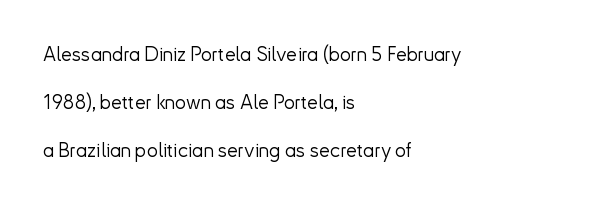
Italic: no, the glyphs are upright roman. Underlining? Definitely not there. Compared with typical body copy, the letter spacing here is the same. Notice how the passage keeps a crisp vertical edge on the left only. Vertical spacing — loose. No chunkiness to these letters — they're not bold.
